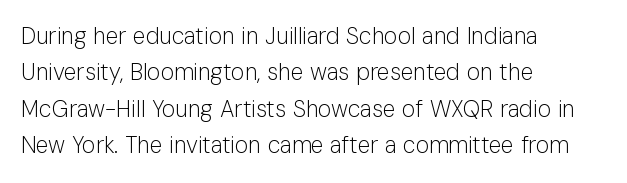
Q: Is the text bold? A: No.
Q: Is the text italic (slanted)? A: No, it is upright.
Q: Is the text underlined? A: No.
Q: How is the paragraph aligned? A: Left-aligned.
Q: Is the spacing between letters normal or unusually wide? A: Normal.
Q: Is the spacing between lines tight, normal or loose? A: Normal.
